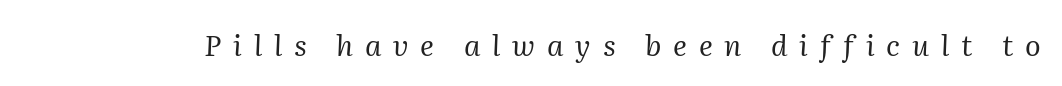
{"serif": "yes", "italic": "yes", "lean": "right", "slant_degrees": 2, "bold": "no", "weight": "regular", "width": "normal", "stroke_contrast": "medium", "x_height": "medium", "monospaced": "no", "underline": "no", "letter_spacing": "wide", "letter_spacing_em": 0.41, "glyph_px": 29}
